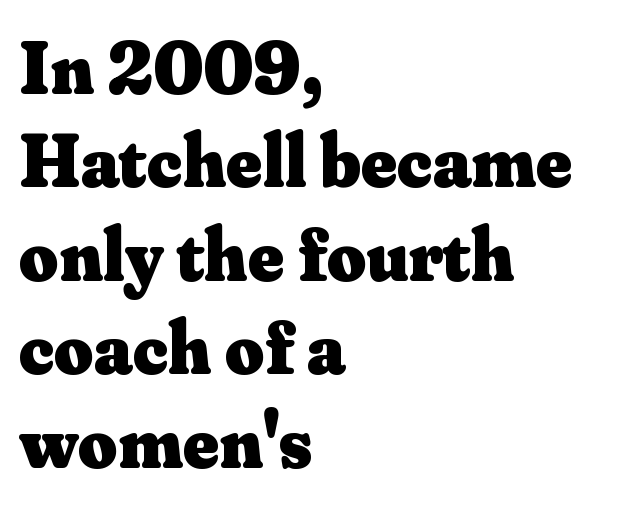
The image shows 76 px heavy serif type, upright; set left-aligned, line spacing 1.23x, normal letter spacing, not underlined; medium stroke contrast and a small x-height.
